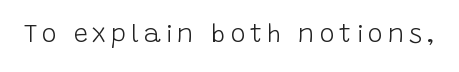
{"italic": "no", "bold": "no", "underline": "no", "glyph_px": 25}
